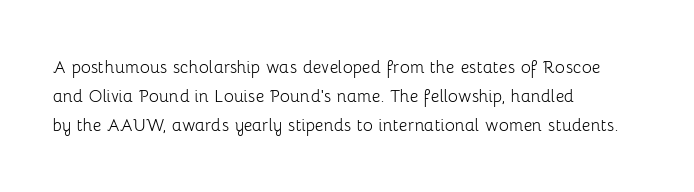
{"italic": "no", "bold": "no", "underline": "no", "align": "left", "line_spacing": "normal", "line_spacing_ratio": 1.38, "letter_spacing": "normal", "letter_spacing_em": 0.0, "glyph_px": 21}
